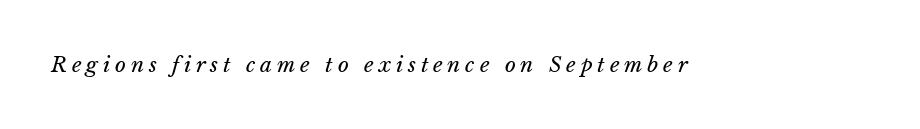
Q: Is the text bold? A: No.
Q: Is the text italic (slanted)? A: Yes, it leans right by about 15 degrees.
Q: Is the text underlined? A: No.
Q: Is the spacing between letters normal or unusually wide? A: Unusually wide.
